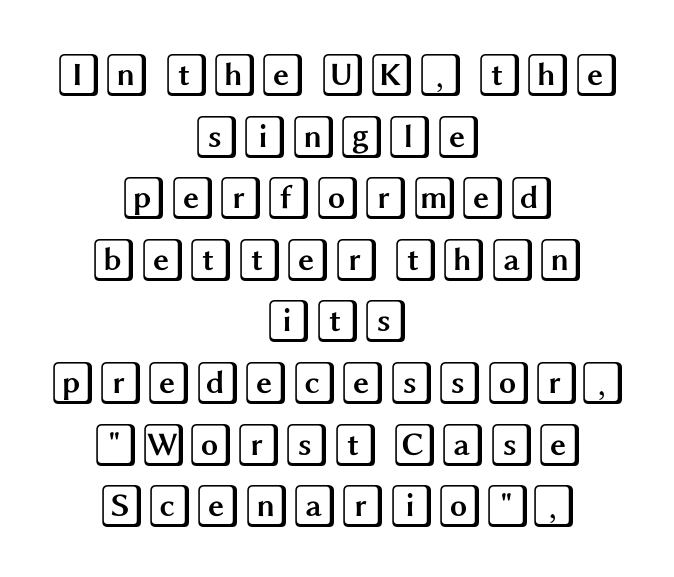
The line texture is even and compact thanks to regular tracking. Notice how the passage keeps no hard edge, just a central spine. A bare baseline throughout the passage. Horizontal bands of white between lines are of average thickness. Ordinary non-slanted type is in use.
